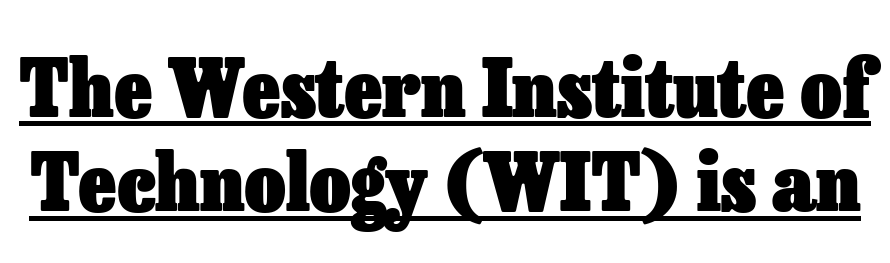
{"italic": "no", "bold": "yes", "weight": "heavy", "width": "normal", "stroke_contrast": "low", "x_height": "medium", "monospaced": "no", "underline": "yes", "line_spacing_ratio": 1.18, "letter_spacing": "normal", "letter_spacing_em": 0.0, "glyph_px": 80}
